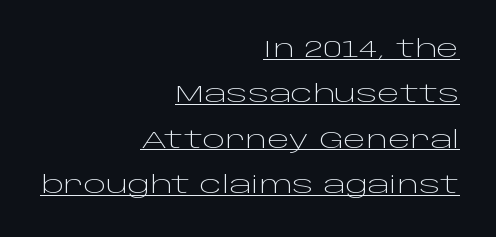
Q: Is the text bold? A: No.
Q: Is the text italic (slanted)? A: No, it is upright.
Q: Is the text underlined? A: Yes.
Q: How is the paragraph aligned? A: Right-aligned.
Q: Is the spacing between letters normal or unusually wide? A: Normal.
